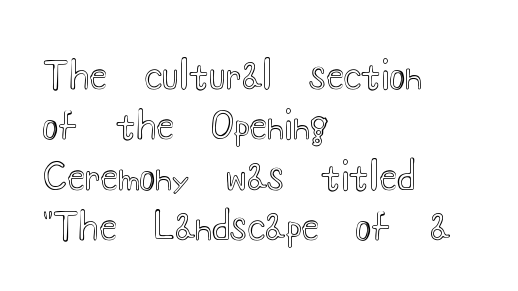
Q: Is the text italic (slanted)? A: No, it is upright.
Q: Is the text underlined? A: No.
Q: How is the paragraph aligned? A: Left-aligned.
Q: Is the spacing between letters normal or unusually wide? A: Normal.
Q: Is the spacing between lines tight, normal or loose? A: Normal.
Q: Width (condensed, normal, or wide)? A: Wide.
Q: x-height? A: Small.
Q: Monospaced? A: No.
